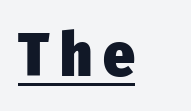
{"serif": "no", "italic": "no", "bold": "yes", "weight": "heavy", "width": "condensed", "stroke_contrast": "low", "x_height": "medium", "monospaced": "no", "underline": "yes", "glyph_px": 62}
